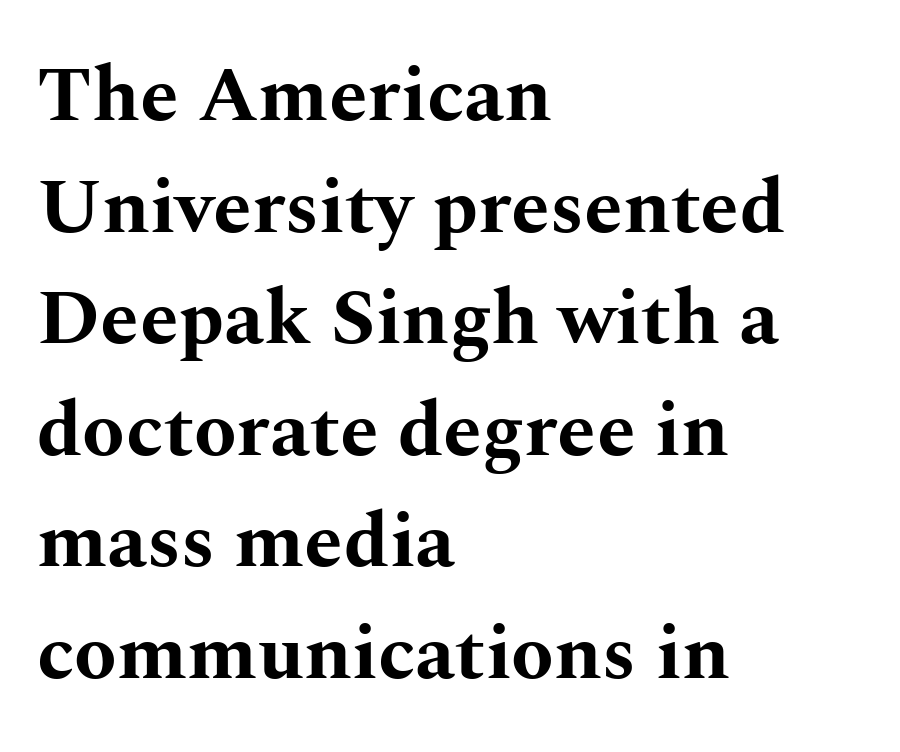
Q: Is the text bold? A: Yes.
Q: Is the text italic (slanted)? A: No, it is upright.
Q: Is the typeface a serif or a sans-serif typeface? A: Serif.
Q: Is the text underlined? A: No.
Q: How is the paragraph aligned? A: Left-aligned.
Q: Is the spacing between letters normal or unusually wide? A: Normal.
Q: Is the spacing between lines tight, normal or loose? A: Normal.
Q: Width (condensed, normal, or wide)? A: Wide.
Q: Stroke contrast? A: Medium.
Q: x-height? A: Medium.
Q: Monospaced? A: No.
